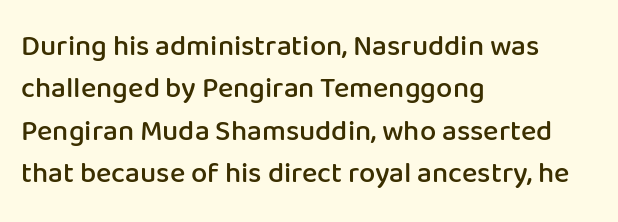
The image shows 29 px semibold sans-serif type, upright; set left-aligned, normal line spacing (1.46x), normal letter spacing, not underlined; low stroke contrast and a medium x-height.
